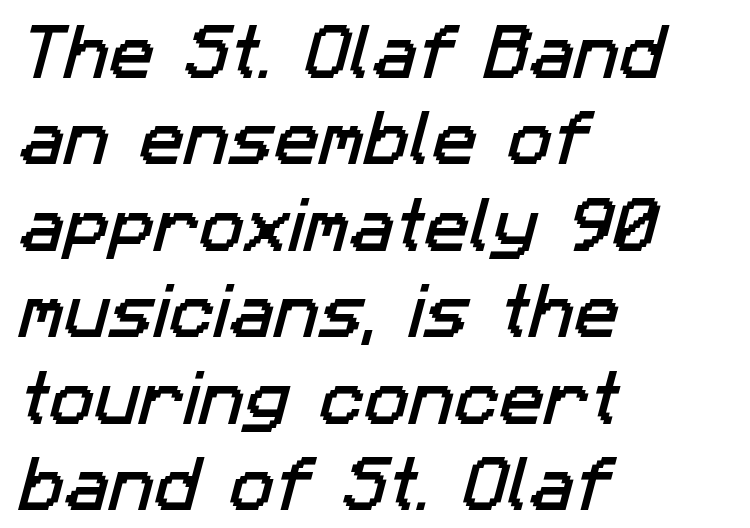
The gap between lines stays unmarked. Leading: standard. No feet cap the strokes, marking this as sans-serif type. The letters advance in unequal steps, a hallmark of proportional type. Which margin do the lines hug? The left one — the right edge is uneven.
